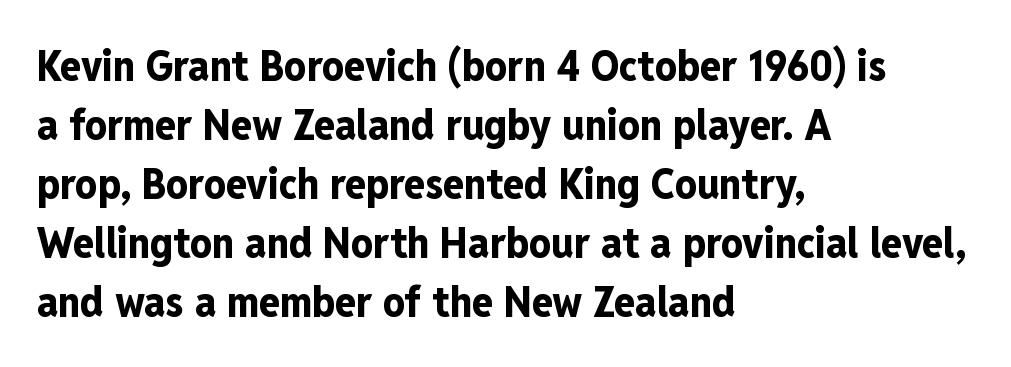
Q: Is the text bold? A: Yes.
Q: Is the text italic (slanted)? A: No, it is upright.
Q: Is the typeface a serif or a sans-serif typeface? A: Sans-serif.
Q: Is the text underlined? A: No.
Q: How is the paragraph aligned? A: Left-aligned.
Q: Is the spacing between letters normal or unusually wide? A: Normal.
Q: Is the spacing between lines tight, normal or loose? A: Normal.
Q: Width (condensed, normal, or wide)? A: Condensed.
Q: Stroke contrast? A: Low.
Q: x-height? A: Medium.
Q: Monospaced? A: No.
